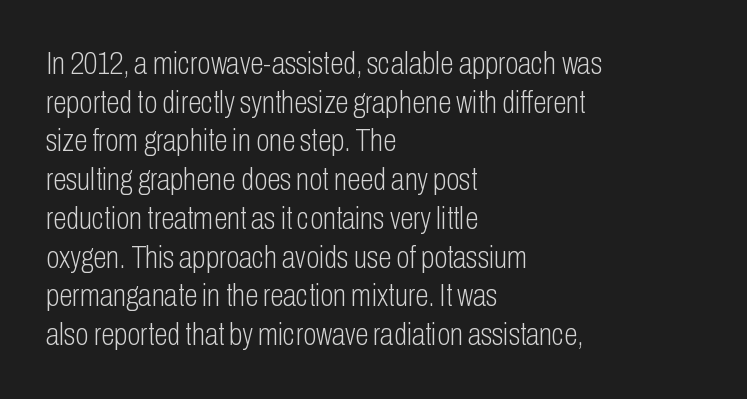
{"serif": "no", "italic": "no", "bold": "no", "weight": "light", "width": "condensed", "stroke_contrast": "low", "x_height": "medium", "monospaced": "no", "underline": "no", "align": "left", "line_spacing": "normal", "line_spacing_ratio": 1.25, "letter_spacing": "normal", "letter_spacing_em": 0.0, "glyph_px": 31}
